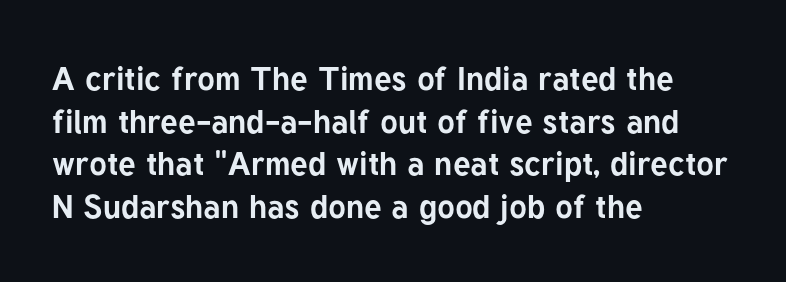
The image shows 33 px bold sans-serif type, upright; set left-aligned, normal line spacing (1.29x), normal letter spacing, not underlined; low stroke contrast and a medium x-height.
